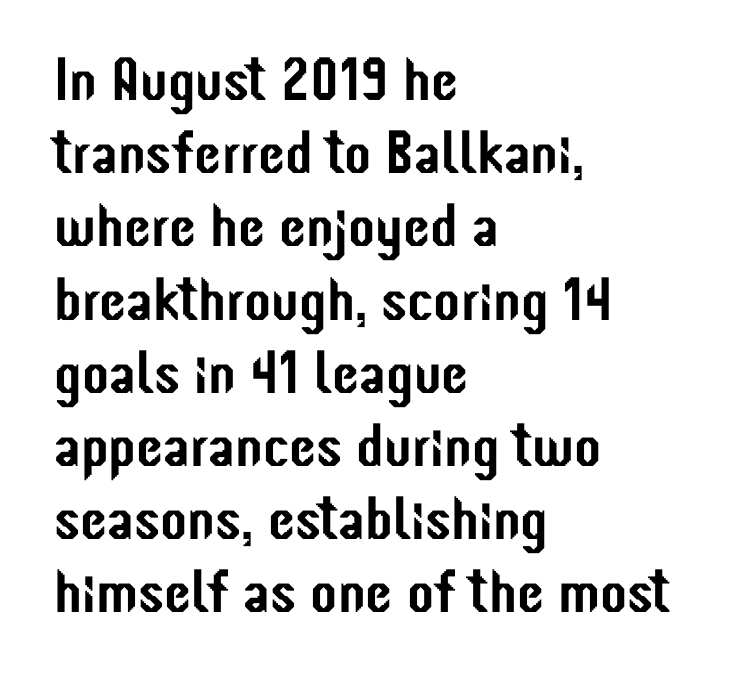
{"serif": "no", "italic": "no", "width": "condensed", "stroke_contrast": "low", "x_height": "medium", "monospaced": "no", "underline": "no", "align": "left", "line_spacing_ratio": 1.2, "letter_spacing": "normal", "letter_spacing_em": 0.0, "glyph_px": 61}
